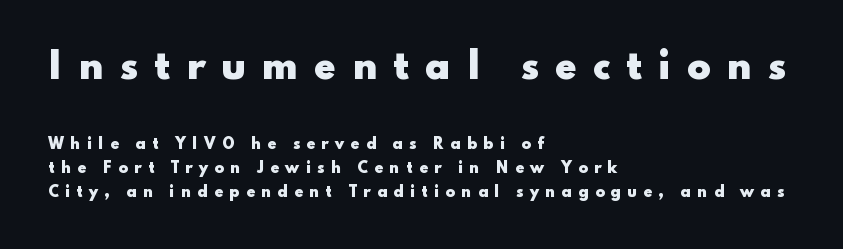
The image shows 35 px heavy, wide sans-serif type, upright; set left-aligned, line spacing 1.71x, unusually wide letter spacing (+0.45 em), not underlined; the first (top) block is 2.5x larger; low stroke contrast and a small x-height.
